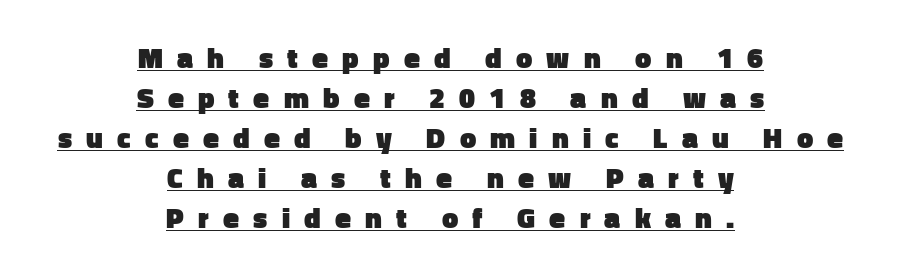
Q: Is the text bold? A: Yes.
Q: Is the text italic (slanted)? A: No, it is upright.
Q: Is the typeface a serif or a sans-serif typeface? A: Sans-serif.
Q: Is the text underlined? A: Yes.
Q: How is the paragraph aligned? A: Centered.
Q: Is the spacing between letters normal or unusually wide? A: Unusually wide.
Q: Is the spacing between lines tight, normal or loose? A: Normal.
Q: Width (condensed, normal, or wide)? A: Normal.
Q: Stroke contrast? A: Low.
Q: x-height? A: Medium.
Q: Monospaced? A: No.
